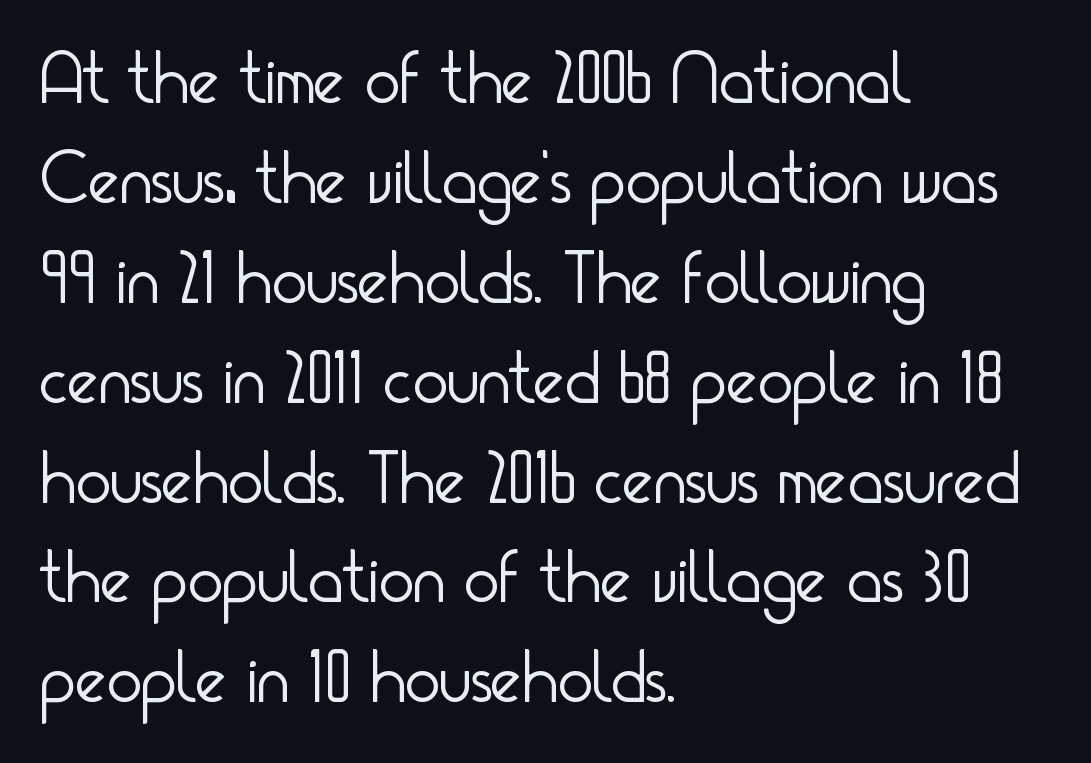
{"serif": "no", "italic": "no", "bold": "no", "weight": "light", "width": "condensed", "stroke_contrast": "low", "x_height": "small", "monospaced": "no", "underline": "no", "align": "left", "line_spacing": "normal", "line_spacing_ratio": 1.35, "letter_spacing": "normal", "letter_spacing_em": 0.0, "glyph_px": 74}
